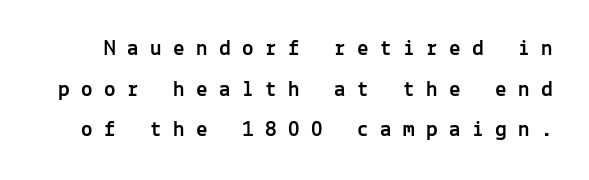
Q: Is the text italic (slanted)? A: No, it is upright.
Q: Is the text underlined? A: No.
Q: Is the spacing between letters normal or unusually wide? A: Unusually wide.
